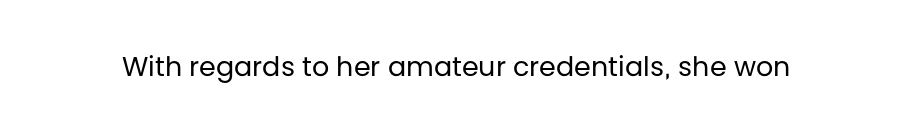
Q: Is the text bold? A: No.
Q: Is the text italic (slanted)? A: No, it is upright.
Q: Is the text underlined? A: No.
Q: Is the spacing between letters normal or unusually wide? A: Normal.
